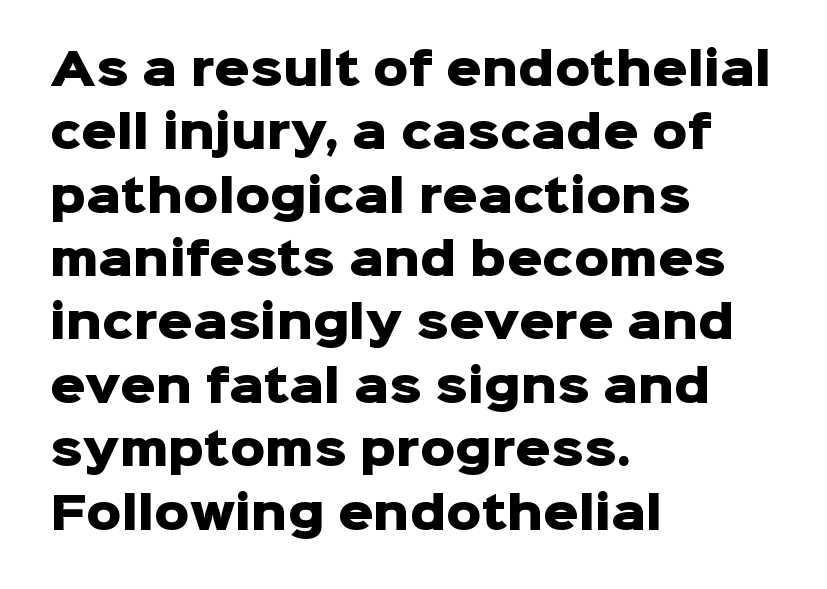
{"serif": "no", "italic": "no", "bold": "yes", "weight": "heavy", "width": "normal", "stroke_contrast": "low", "x_height": "medium", "monospaced": "no", "underline": "no", "align": "left", "line_spacing": "normal", "line_spacing_ratio": 1.44, "letter_spacing": "normal", "letter_spacing_em": 0.0, "glyph_px": 44}
